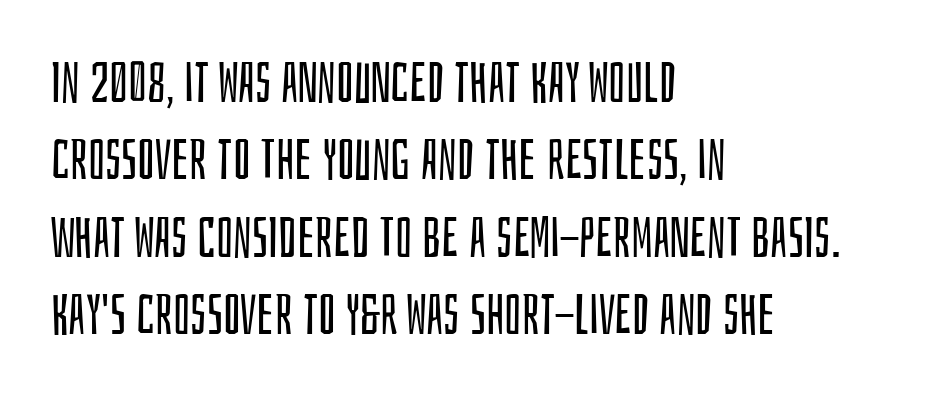
Q: Is the text bold? A: No.
Q: Is the text italic (slanted)? A: No, it is upright.
Q: Is the typeface a serif or a sans-serif typeface? A: Sans-serif.
Q: Is the text underlined? A: No.
Q: How is the paragraph aligned? A: Left-aligned.
Q: Is the spacing between letters normal or unusually wide? A: Normal.
Q: Is the spacing between lines tight, normal or loose? A: Normal.
Q: Width (condensed, normal, or wide)? A: Condensed.
Q: Stroke contrast? A: Low.
Q: x-height? A: Large.
Q: Monospaced? A: No.
